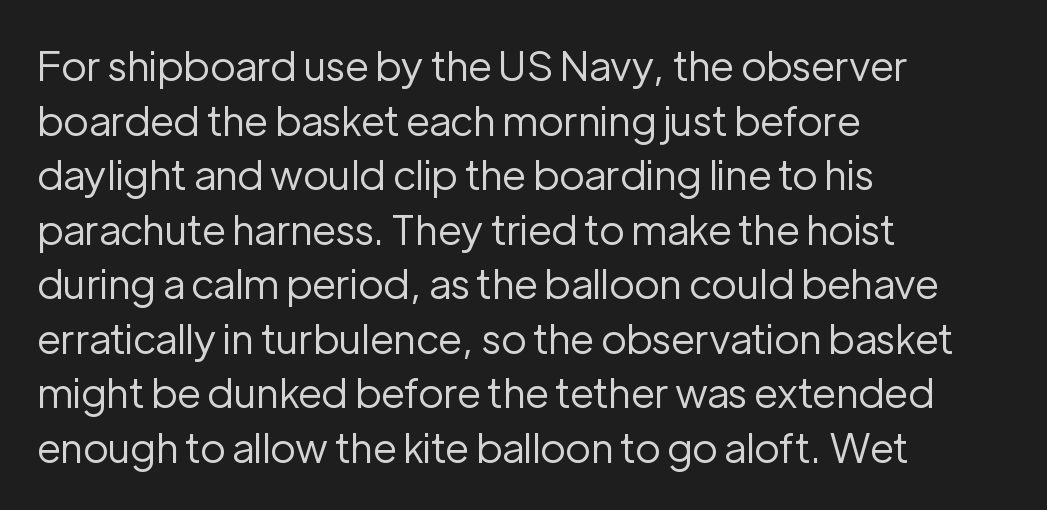
Q: Is the text bold? A: No.
Q: Is the text italic (slanted)? A: No, it is upright.
Q: Is the typeface a serif or a sans-serif typeface? A: Sans-serif.
Q: Is the text underlined? A: No.
Q: How is the paragraph aligned? A: Left-aligned.
Q: Is the spacing between letters normal or unusually wide? A: Normal.
Q: Is the spacing between lines tight, normal or loose? A: Normal.
Q: Width (condensed, normal, or wide)? A: Normal.
Q: Stroke contrast? A: Low.
Q: x-height? A: Medium.
Q: Monospaced? A: No.
